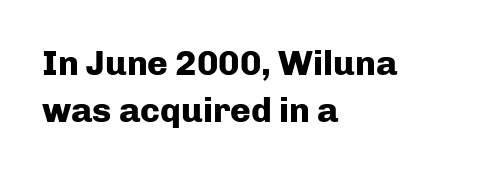
The image shows 35 px heavy sans-serif type, upright; set left-aligned, normal line spacing (1.35x), normal letter spacing, not underlined; low stroke contrast and a medium x-height.
